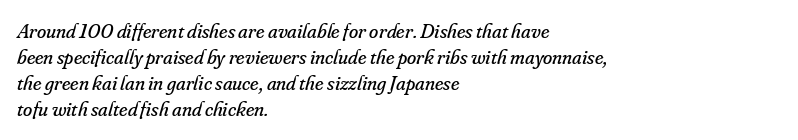
Compared with typical body copy, the letter spacing here is the same. Short and long lines alike share a common starting point at left. A light-to-regular cut is what we see here. Italic: yes, the glyphs are oblique. Underline: absent.
